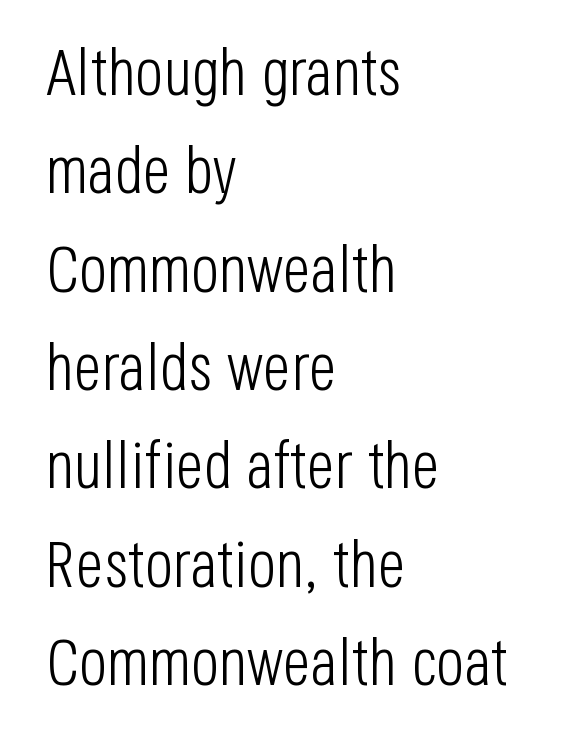
These lines keep a tight, regular rhythm from letter to letter. A sans-serif font was chosen for this passage. The specimen reads as upright at a glance. In terms of leading, this rendering sits right in the middle. The passage is arranged the way most books set body copy — flush left. Nothing heavy about these letters — not bold at all.
